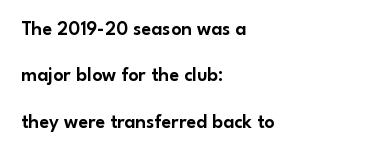
{"italic": "no", "underline": "no", "align": "left", "line_spacing": "loose", "line_spacing_ratio": 2.32, "letter_spacing": "normal", "letter_spacing_em": 0.0, "glyph_px": 20}
